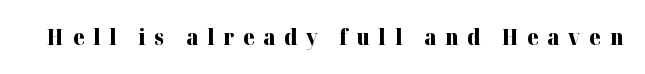
{"italic": "no", "bold": "yes", "underline": "no", "letter_spacing": "wide", "letter_spacing_em": 0.41, "glyph_px": 21}
